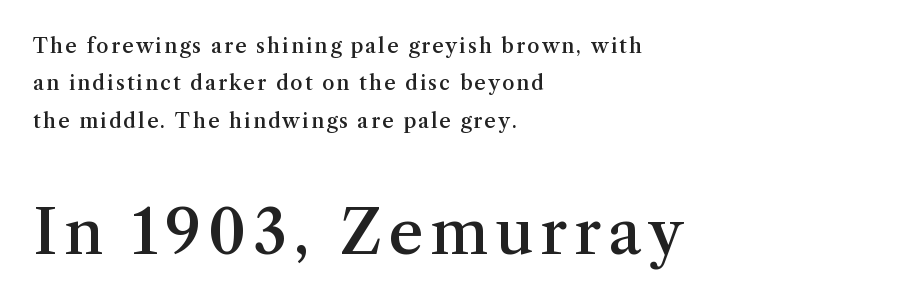
One-word summary of the alignment: left. Think of a printed novel: that variable character pitch is what you see here. This is the in-between weight designers call semibold or demi. Rule under the text: the space is simply empty.
